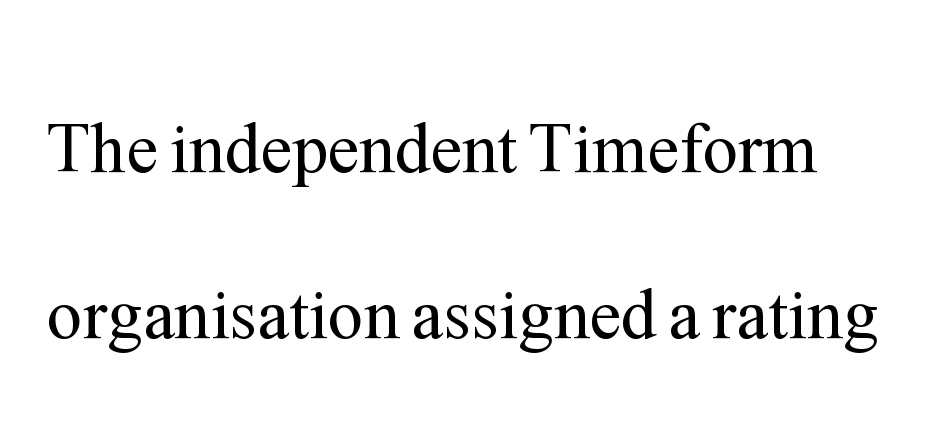
Q: Is the text bold? A: No.
Q: Is the text italic (slanted)? A: No, it is upright.
Q: Is the typeface a serif or a sans-serif typeface? A: Serif.
Q: Is the text underlined? A: No.
Q: Is the spacing between letters normal or unusually wide? A: Normal.
Q: Is the spacing between lines tight, normal or loose? A: Loose.
Q: Width (condensed, normal, or wide)? A: Normal.
Q: Stroke contrast? A: Medium.
Q: x-height? A: Medium.
Q: Monospaced? A: No.
